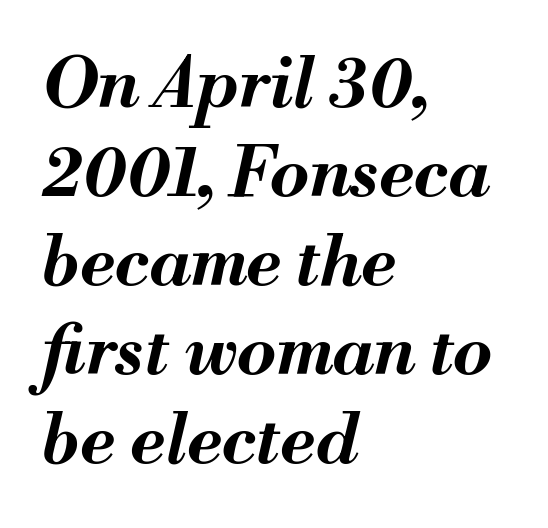
{"italic": "yes", "lean": "right", "slant_degrees": 13, "bold": "yes", "weight": "bold", "width": "normal", "stroke_contrast": "medium", "x_height": "small", "monospaced": "no", "underline": "no", "align": "left", "line_spacing": "normal", "line_spacing_ratio": 1.27, "letter_spacing": "normal", "letter_spacing_em": 0.0, "glyph_px": 70}
